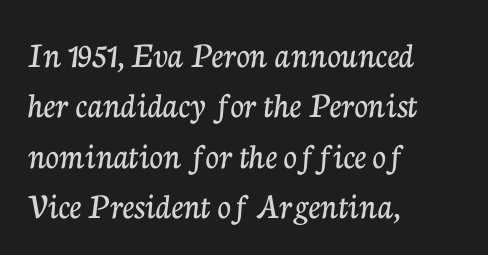
The area under the type is left untouched. Observe the serifs anchoring each vertical stroke in this sample. The lines are quadded left. Looks like regular typesetting: each glyph gets only the width it needs. Short note: letters normally spaced.
